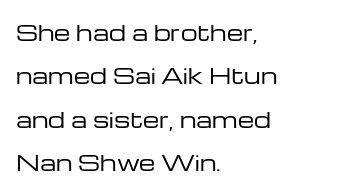
{"italic": "no", "bold": "no", "underline": "no", "align": "left", "line_spacing": "loose", "line_spacing_ratio": 2.07, "letter_spacing": "normal", "letter_spacing_em": 0.0, "glyph_px": 21}
